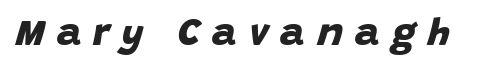
The image shows 39 px bold sans-serif type; set unusually wide letter spacing (+0.3 em), not underlined; low stroke contrast and a large x-height.
